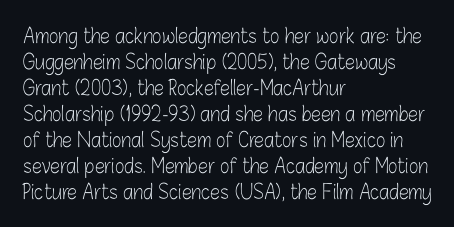
{"italic": "no", "bold": "no", "underline": "no", "align": "left", "line_spacing": "normal", "line_spacing_ratio": 1.3, "letter_spacing": "normal", "letter_spacing_em": 0.0, "glyph_px": 20}
